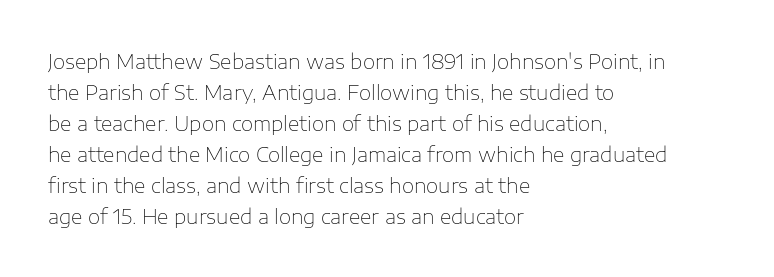
The face looks like a standard text weight, possibly lighter. The type is set solid horizontally, with unmodified tracking. The lettering stays uniformly vertical, giving the passage a roman look. Leading: standard. Casual observation: everything's shoved over to the left.
